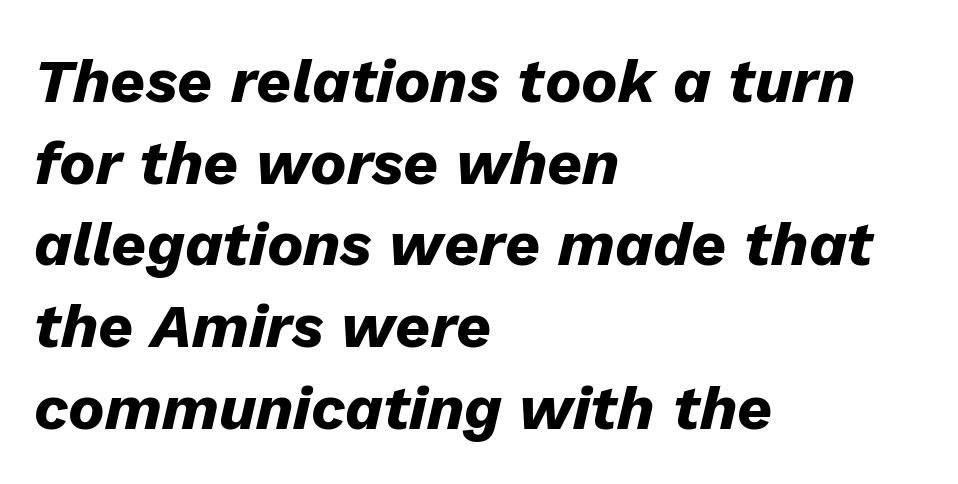
{"italic": "yes", "lean": "right", "slant_degrees": 13, "bold": "yes", "weight": "heavy", "width": "normal", "stroke_contrast": "low", "x_height": "medium", "monospaced": "no", "underline": "no", "align": "left", "line_spacing": "normal", "line_spacing_ratio": 1.34, "letter_spacing": "normal", "letter_spacing_em": 0.0, "glyph_px": 61}
